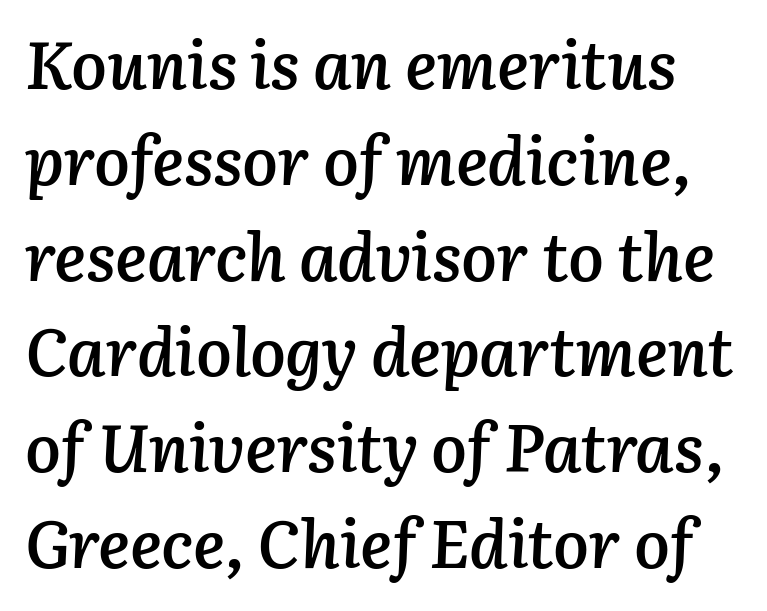
The image shows 67 px semibold type, italic (leaning right); set normal line spacing (1.43x), normal letter spacing, not underlined; low stroke contrast and a medium x-height.
